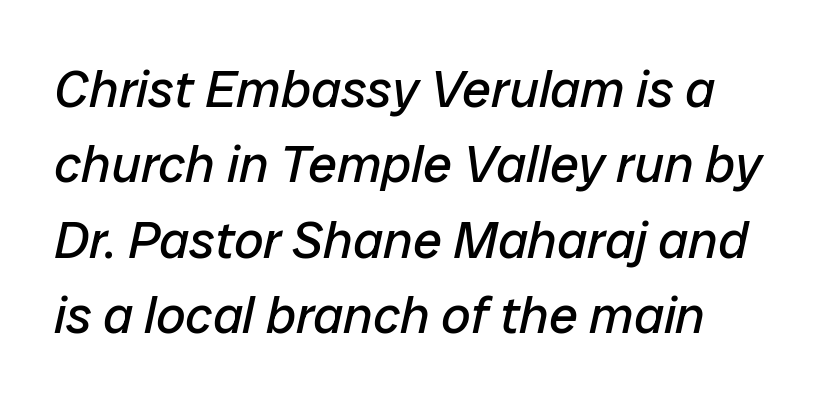
{"italic": "yes", "lean": "right", "slant_degrees": 12, "bold": "no", "weight": "regular", "width": "normal", "stroke_contrast": "low", "x_height": "medium", "monospaced": "no", "underline": "no", "line_spacing": "normal", "line_spacing_ratio": 1.45, "letter_spacing": "normal", "letter_spacing_em": 0.0, "glyph_px": 52}
